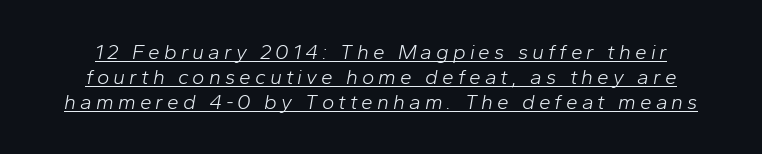
These glyphs show unthickened strokes, regular width or finer. Descenders here cross a horizontal rule under the line. Characters are canted at an angle relative to the baseline's perpendicular.
